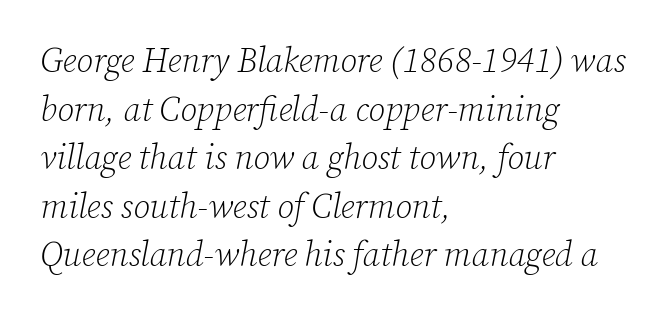
Varying glyph widths throughout — classic text-font behaviour. The passage shown is not bold in any degree. Quick note: underline off. Each word holds together tightly as a unit, with standard inter-letter gaps.
